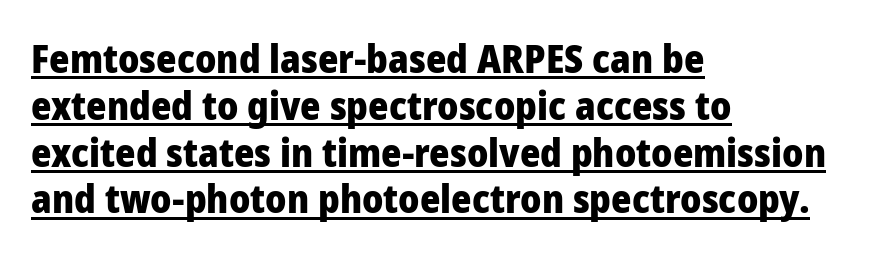
The image shows 39 px heavy sans-serif type, upright; set left-aligned, line spacing 1.2x, normal letter spacing, underlined; low stroke contrast and a medium x-height.
